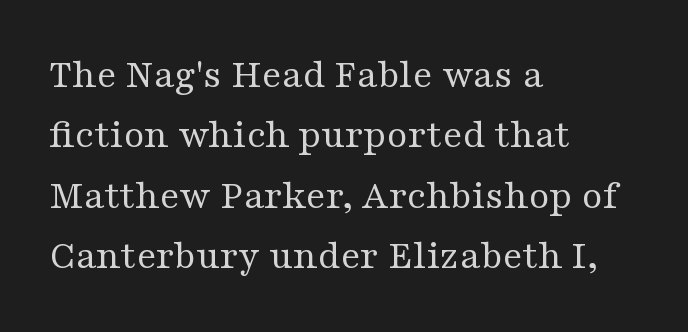
Reading down the column, the eye jumps a familiar distance to each next line. This sample uses a serif face. Underlining? Definitely not there. Look at the tracking — it's just the regular setting, nothing added. The letters look calm and open, with moderate or lighter stems. Posture: vertical.
